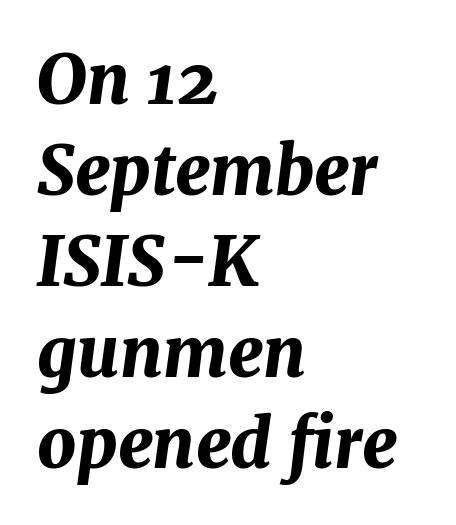
The horizontal fit of the characters is conventional and even. Compared with an ordinary text face, these strokes are far heavier — a full bold. The compositor pushed each line to the left boundary. Check under the words: just untouched page. The passage shown leans; its letterforms are oblique. Note the varied advance widths — an 'i' is clearly narrower than an 'm'.
